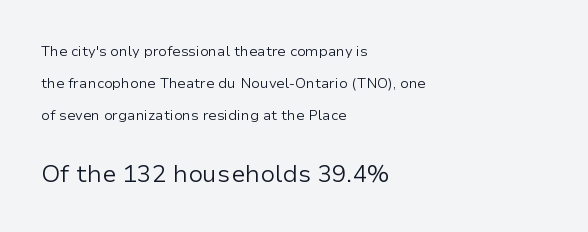
Summary of vertical rhythm: relaxed, with wide interline spacing. Typeset ragged right — the left edge is the straight one. The specimen omits any rule beneath the text block's lines. Every stem runs plumb, perpendicular to the baseline. Nothing unusual about the tracking: characters are spaced as the font intends.
